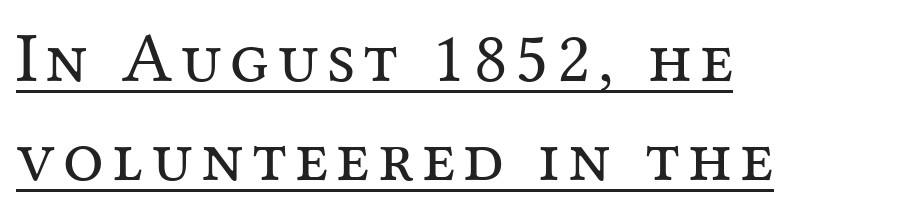
{"serif": "yes", "italic": "no", "bold": "no", "weight": "regular", "width": "normal", "stroke_contrast": "medium", "x_height": "medium", "monospaced": "no", "underline": "yes", "align": "left", "line_spacing": "normal", "line_spacing_ratio": 1.38, "glyph_px": 72}
